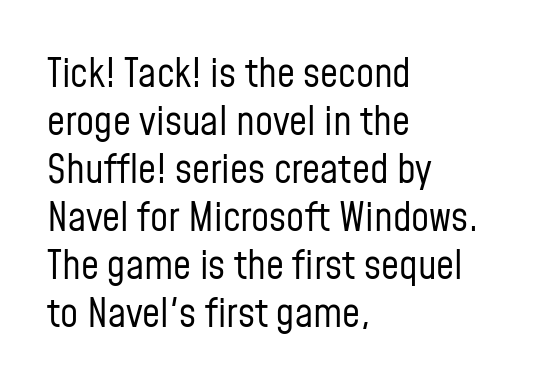
{"serif": "no", "italic": "no", "bold": "no", "weight": "regular", "width": "condensed", "stroke_contrast": "low", "x_height": "medium", "monospaced": "no", "underline": "no", "align": "left", "line_spacing_ratio": 1.2, "letter_spacing": "normal", "letter_spacing_em": 0.0, "glyph_px": 40}
